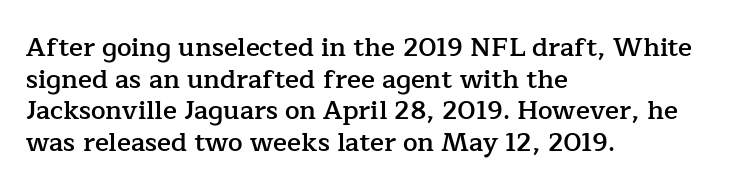
{"italic": "no", "bold": "semi", "underline": "no", "align": "left", "line_spacing_ratio": 1.22, "letter_spacing": "normal", "letter_spacing_em": 0.0, "glyph_px": 26}
